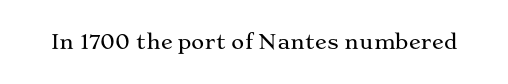
These lines keep a tight, regular rhythm from letter to letter. Unmarked baselines from the first word to the last. Italic: no, the glyphs are upright roman.
